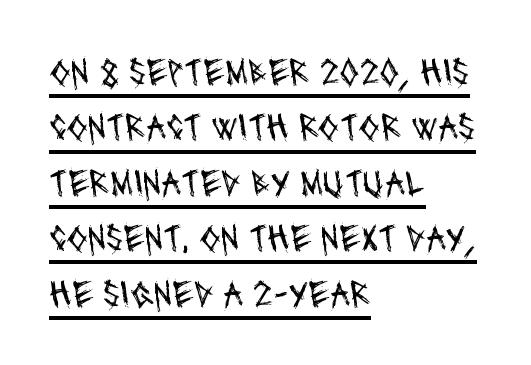
{"serif": "no", "bold": "no", "weight": "regular", "width": "condensed", "stroke_contrast": "medium", "x_height": "large", "monospaced": "no", "underline": "yes", "align": "left", "line_spacing": "normal", "line_spacing_ratio": 1.42, "letter_spacing": "normal", "letter_spacing_em": 0.0, "glyph_px": 39}
